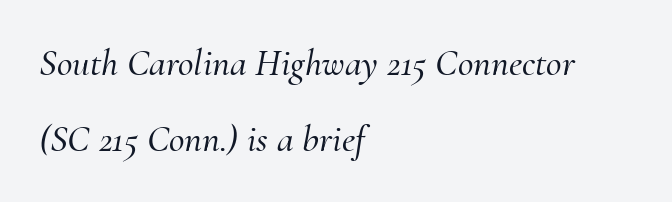
The glyphs look as if they've been sheared to an angle. The foot of each line stays bare and open. Looks like regular typesetting: each glyph gets only the width it needs. If you measured baseline to baseline, you'd find a long distance. This is serif lettering, the kind often seen in printed books. The letters sit at their default tracking, neither squeezed nor spread.
